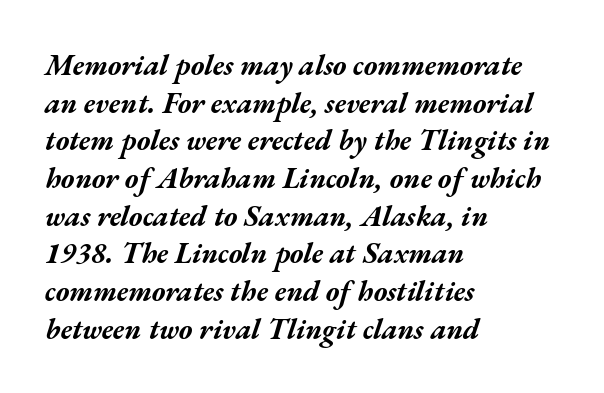
Letters rest on an invisible, unmarked baseline. Tracking here is standard; glyphs follow each other at the usual distance. Whoever set this chose a conventional vertical rhythm. A full-strength bold gives these letters their thick strokes.
